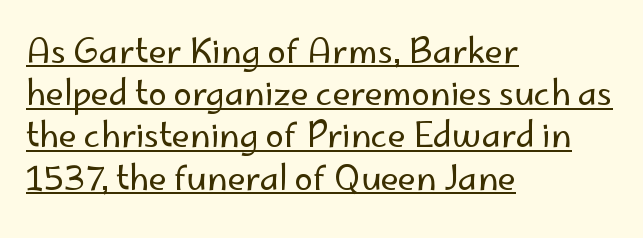
Q: Is the text bold? A: No.
Q: Is the text italic (slanted)? A: No, it is upright.
Q: Is the typeface a serif or a sans-serif typeface? A: Sans-serif.
Q: Is the text underlined? A: Yes.
Q: How is the paragraph aligned? A: Left-aligned.
Q: Is the spacing between letters normal or unusually wide? A: Normal.
Q: Is the spacing between lines tight, normal or loose? A: Normal.
Q: Width (condensed, normal, or wide)? A: Normal.
Q: Stroke contrast? A: Low.
Q: x-height? A: Small.
Q: Monospaced? A: No.
